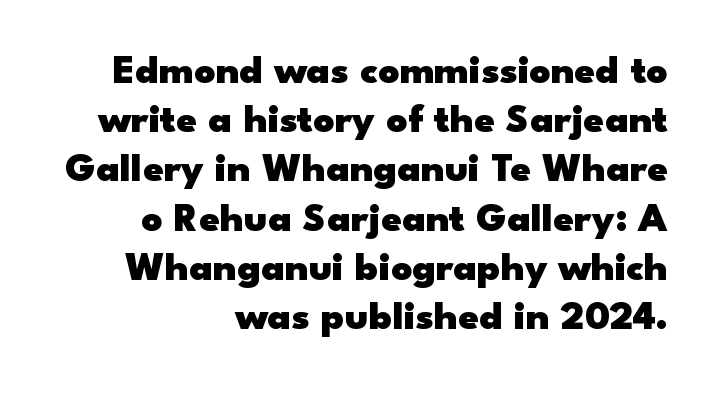
The image shows 41 px heavy, wide sans-serif type, upright; set right-aligned, line spacing 1.2x, normal letter spacing, not underlined; low stroke contrast and a small x-height.
